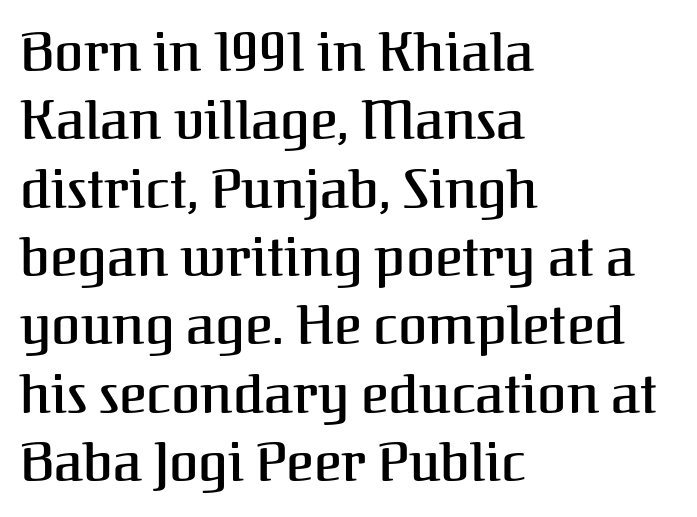
Q: Is the text italic (slanted)? A: No, it is upright.
Q: Is the typeface a serif or a sans-serif typeface? A: Serif.
Q: Is the text underlined? A: No.
Q: How is the paragraph aligned? A: Left-aligned.
Q: Is the spacing between letters normal or unusually wide? A: Normal.
Q: Is the spacing between lines tight, normal or loose? A: Normal.
Q: Width (condensed, normal, or wide)? A: Normal.
Q: Stroke contrast? A: Medium.
Q: x-height? A: Medium.
Q: Monospaced? A: No.
